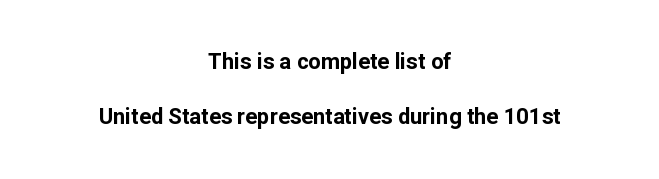
The image shows 22 px bold type, upright; set centered, loose line spacing (2.49x), normal letter spacing, not underlined.
